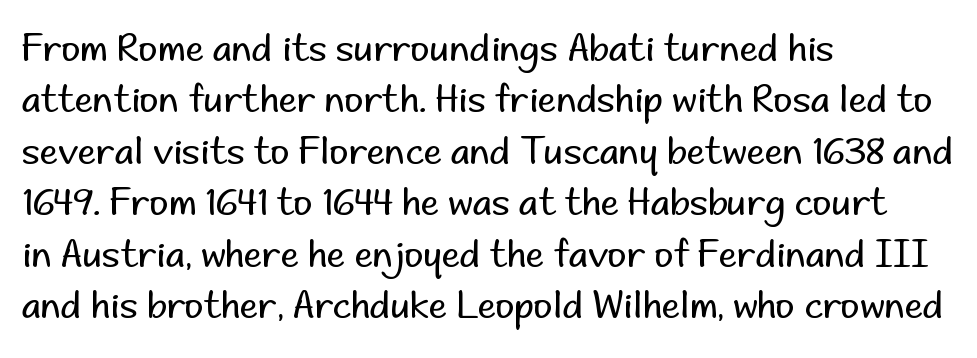
Honestly, the row spacing looks completely unremarkable. Inter-character spacing is left at the font's built-in metrics. Spacing verdict: proportional, widths tailored to each character. Is the block centered? No — it sits flush against the left margin. The letters look calm and open, with moderate or lighter stems.
